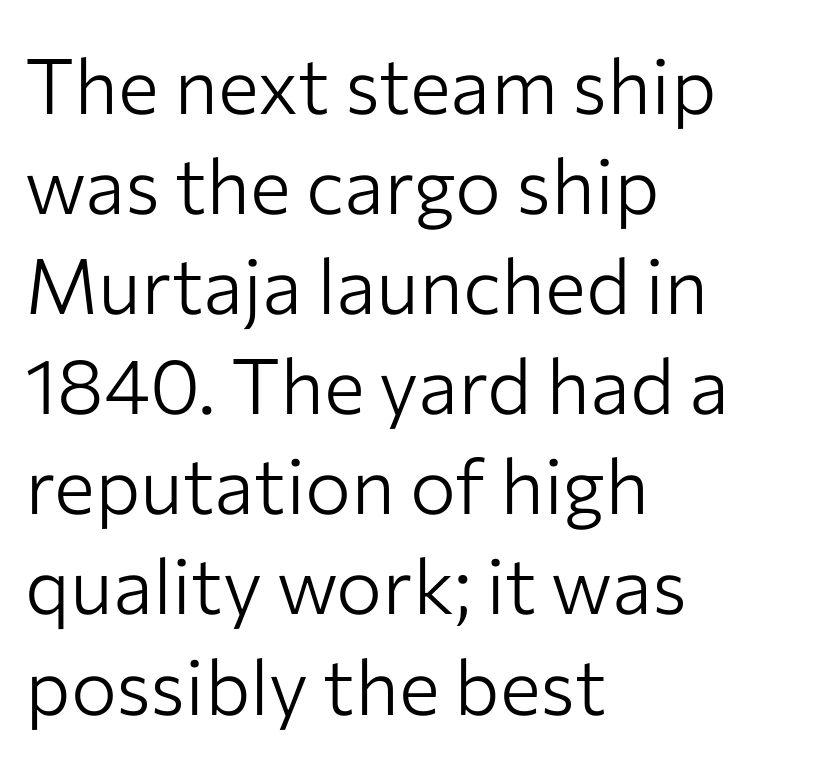
The image shows 77 px light sans-serif type, upright; set left-aligned, normal line spacing (1.3x), normal letter spacing, not underlined; low stroke contrast and a medium x-height.
